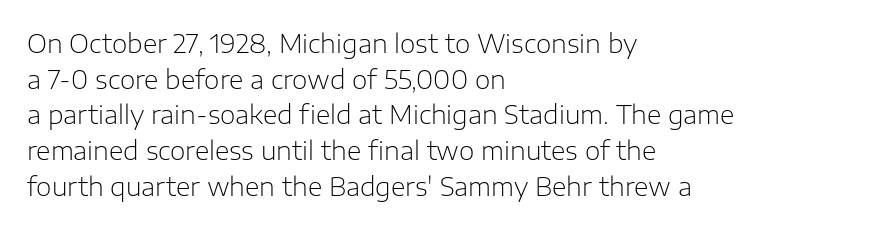
No word sits above an underline. These lines stack with their left ends in a neat column. The line-height multiplier appears to be the usual default. Ordinary non-slanted type is in use. Students, note that the glyphs here touch the page at normal intervals.
